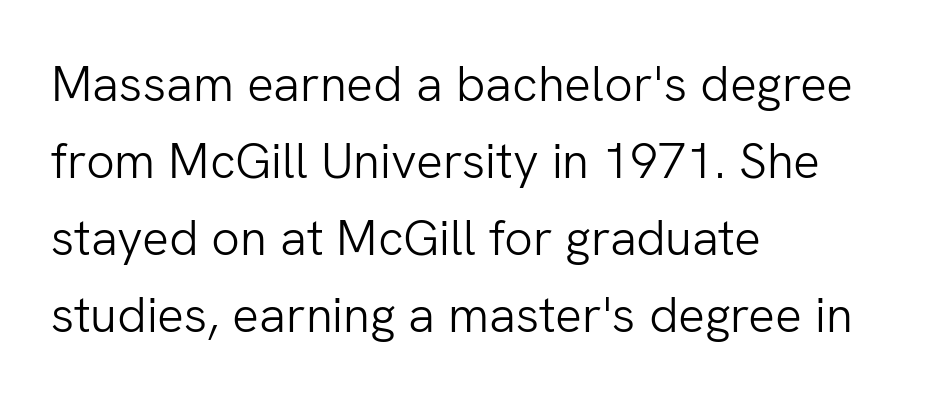
Q: Is the text bold? A: No.
Q: Is the text italic (slanted)? A: No, it is upright.
Q: Is the typeface a serif or a sans-serif typeface? A: Sans-serif.
Q: Is the text underlined? A: No.
Q: How is the paragraph aligned? A: Left-aligned.
Q: Is the spacing between letters normal or unusually wide? A: Normal.
Q: Is the spacing between lines tight, normal or loose? A: Normal.
Q: Width (condensed, normal, or wide)? A: Normal.
Q: Stroke contrast? A: Low.
Q: x-height? A: Medium.
Q: Monospaced? A: No.
